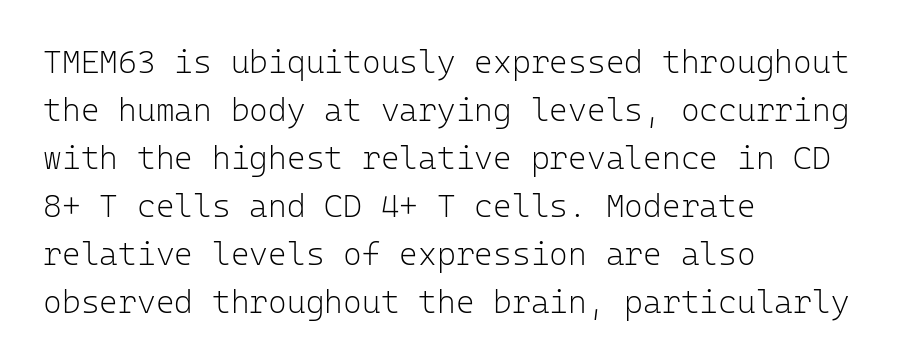
{"serif": "no", "italic": "no", "bold": "no", "weight": "light", "width": "normal", "stroke_contrast": "low", "x_height": "medium", "monospaced": "yes", "underline": "no", "align": "left", "line_spacing": "normal", "line_spacing_ratio": 1.5, "letter_spacing": "normal", "letter_spacing_em": 0.0, "glyph_px": 32}
